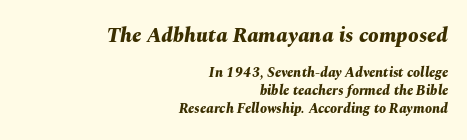
The image shows 21 px bold type, italic (leaning right); set right-aligned, normal line spacing (1.27x), normal letter spacing, not underlined; the first (top) block is 1.5x larger.
